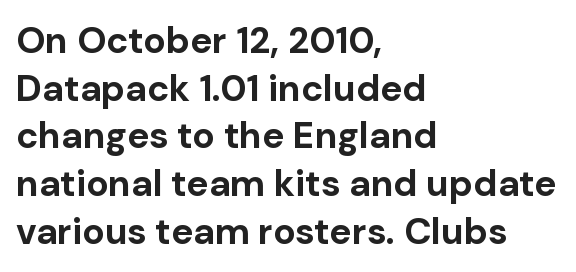
Q: Is the text bold? A: Yes.
Q: Is the text italic (slanted)? A: No, it is upright.
Q: Is the typeface a serif or a sans-serif typeface? A: Sans-serif.
Q: Is the text underlined? A: No.
Q: How is the paragraph aligned? A: Left-aligned.
Q: Is the spacing between letters normal or unusually wide? A: Normal.
Q: Is the spacing between lines tight, normal or loose? A: Normal.
Q: Width (condensed, normal, or wide)? A: Normal.
Q: Stroke contrast? A: Low.
Q: x-height? A: Medium.
Q: Monospaced? A: No.
